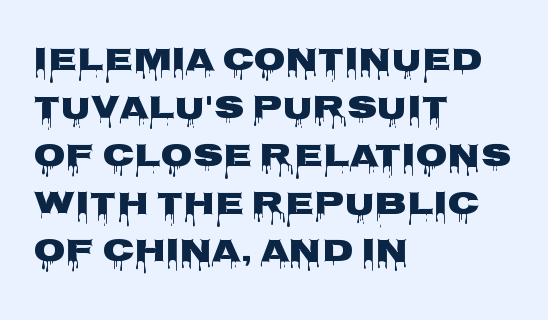
{"serif": "no", "italic": "no", "bold": "yes", "weight": "heavy", "width": "wide", "stroke_contrast": "low", "x_height": "large", "monospaced": "no", "underline": "no", "align": "left", "line_spacing": "normal", "line_spacing_ratio": 1.45, "letter_spacing": "normal", "letter_spacing_em": 0.0, "glyph_px": 33}
